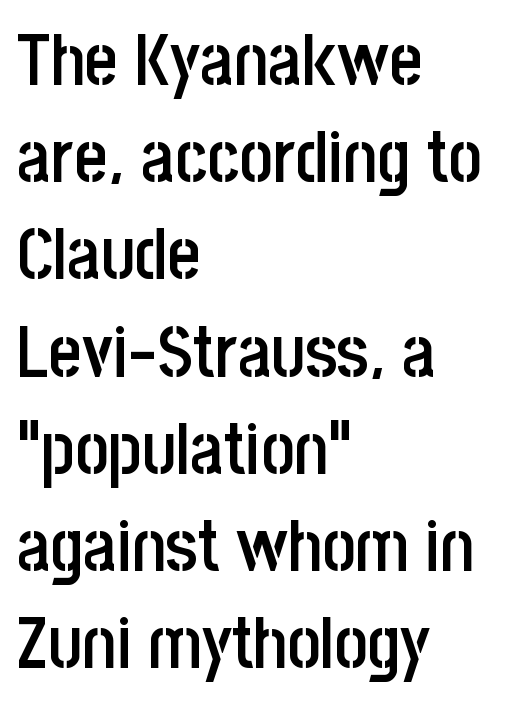
The line-height multiplier appears to be the usual default. Heft: intermediate — a semibold. Spacing verdict: proportional, widths tailored to each character. Clear beneath every line of the passage. A typesetter would mark this as roman, not italic.
